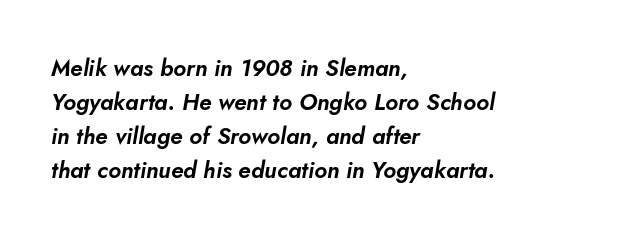
The image shows 23 px text type, italic (leaning right); set left-aligned, normal line spacing (1.48x), normal letter spacing, not underlined.
